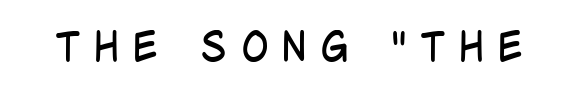
The image shows 41 px regular-weight, condensed sans-serif type, upright; set unusually wide letter spacing (+0.33 em), not underlined; low stroke contrast and a large x-height.
